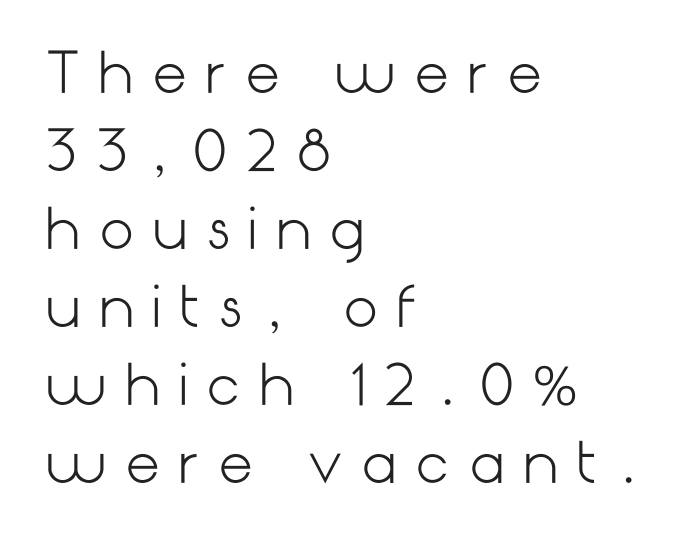
The paragraph has a hard left edge and a soft right edge. Vertical strokes here are truly vertical. The designer left line spacing at the default. The weight would be labelled regular, book, light, or lighter still.
